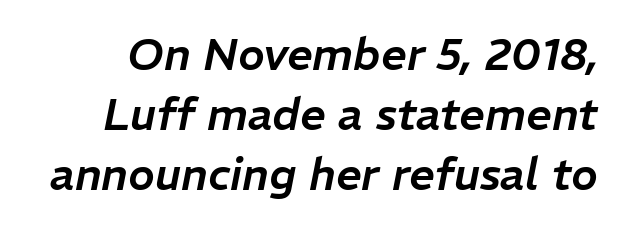
Evenly set lines give the paragraph a standard silhouette. Spacing between characters is what you'd get straight out of the box. Descenders are the only things crossing below the line. Here the designer chose a conventional face with non-uniform glyph widths. The rendering applies a slant to the glyphs.
